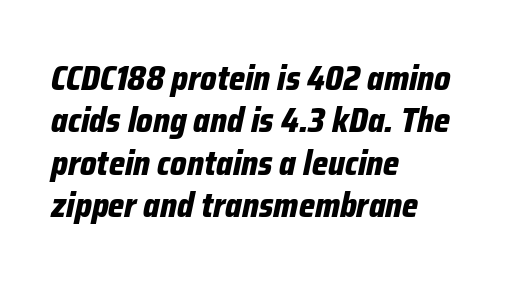
The image shows 34 px bold, condensed type, italic (leaning right); set left-aligned, normal line spacing (1.25x), normal letter spacing, not underlined; low stroke contrast and a medium x-height.
